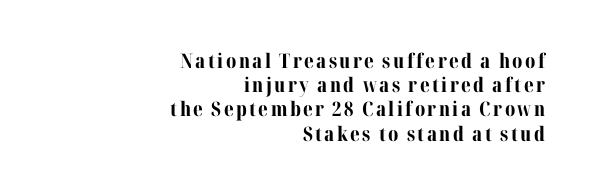
Heavy-handed strokes throughout: this text is bold. Every character sits straight up, as roman type does. The lines in this sample share a right terminus and differ only in where they begin. Clear beneath every line of the passage.
